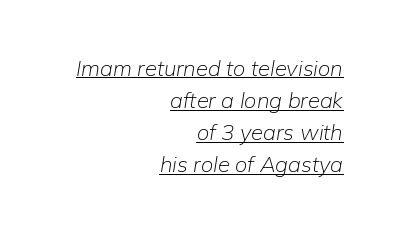
{"italic": "yes", "lean": "right", "slant_degrees": 9, "bold": "no", "underline": "yes", "align": "right", "line_spacing": "normal", "line_spacing_ratio": 1.46, "letter_spacing": "normal", "letter_spacing_em": 0.0, "glyph_px": 22}
